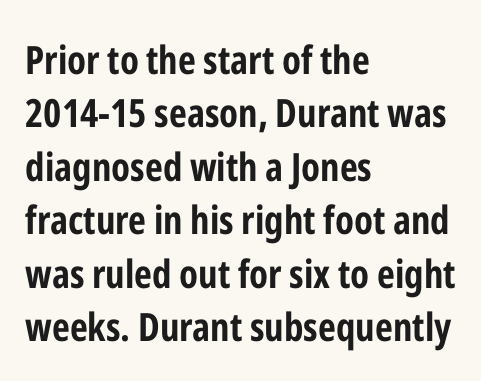
The image shows 39 px bold, condensed sans-serif type, upright; set left-aligned, normal line spacing (1.37x), normal letter spacing, not underlined; low stroke contrast and a medium x-height.
